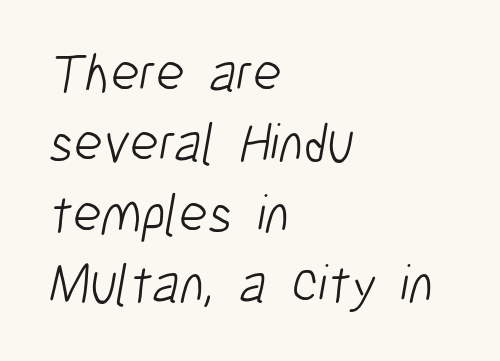
The image shows 55 px light, condensed sans-serif type; set left-aligned, normal line spacing (1.28x), normal letter spacing, not underlined; low stroke contrast and a medium x-height.
